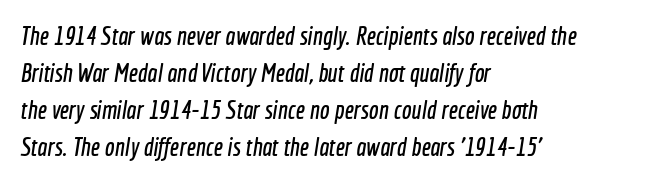
Q: Is the text underlined? A: No.
Q: How is the paragraph aligned? A: Left-aligned.
Q: Is the spacing between letters normal or unusually wide? A: Normal.
Q: Is the spacing between lines tight, normal or loose? A: Normal.
